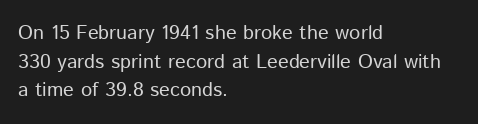
{"italic": "no", "bold": "no", "underline": "no", "align": "left", "line_spacing": "normal", "line_spacing_ratio": 1.43, "letter_spacing": "normal", "letter_spacing_em": 0.0, "glyph_px": 20}
